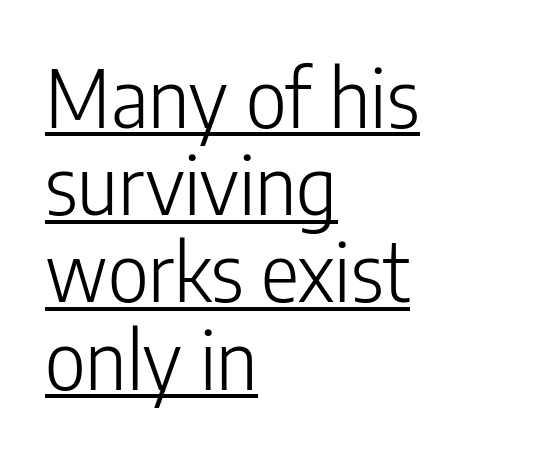
The image shows 80 px light, condensed sans-serif type, upright; set left-aligned, tight line spacing (1.09x), normal letter spacing, underlined; low stroke contrast and a medium x-height.
